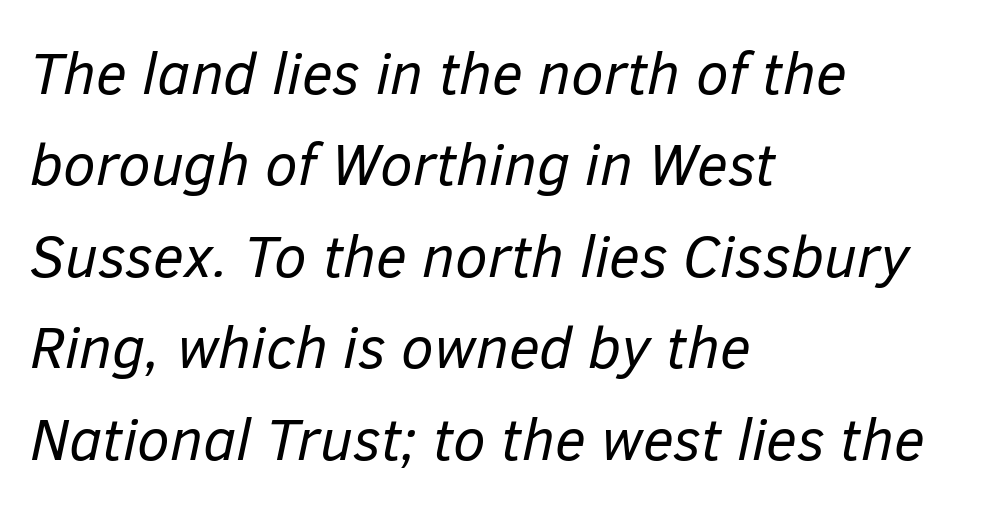
The image shows 59 px regular-weight type, italic (leaning right); set left-aligned, normal line spacing (1.55x), normal letter spacing, not underlined; low stroke contrast and a medium x-height.
